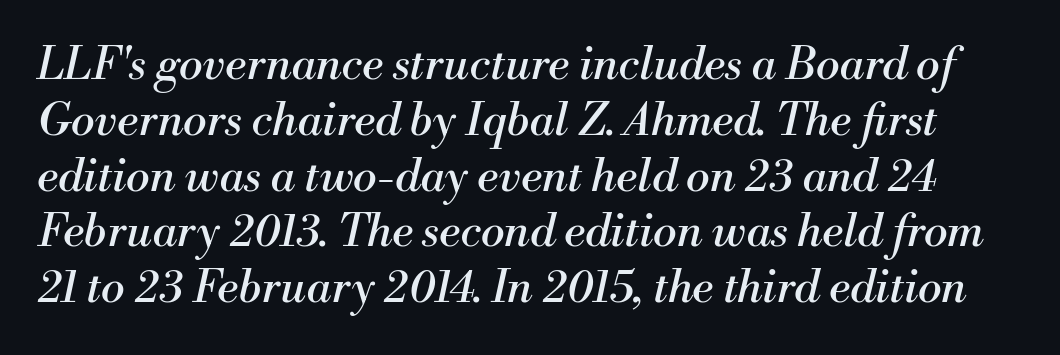
{"serif": "yes", "italic": "yes", "lean": "right", "slant_degrees": 13, "bold": "no", "weight": "regular", "width": "normal", "stroke_contrast": "medium", "x_height": "small", "monospaced": "no", "underline": "no", "line_spacing_ratio": 1.24, "letter_spacing": "normal", "letter_spacing_em": 0.0, "glyph_px": 45}
